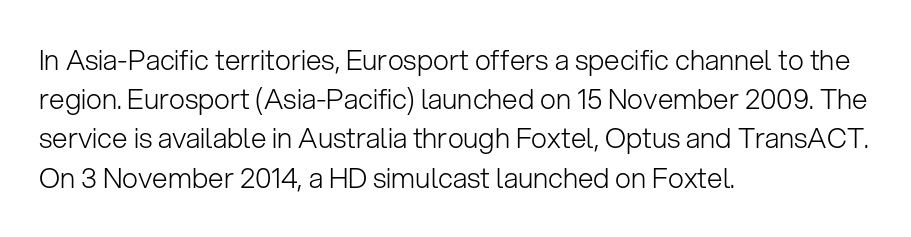
{"serif": "no", "italic": "no", "bold": "no", "weight": "light", "width": "normal", "stroke_contrast": "low", "x_height": "medium", "monospaced": "no", "underline": "no", "align": "left", "line_spacing": "normal", "line_spacing_ratio": 1.4, "letter_spacing": "normal", "letter_spacing_em": 0.0, "glyph_px": 28}
